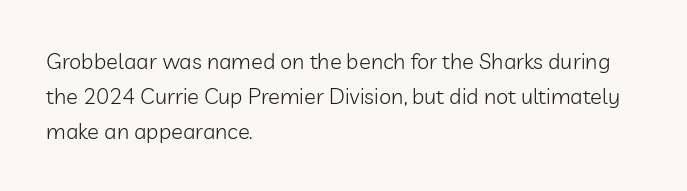
Q: Is the text bold? A: No.
Q: Is the text italic (slanted)? A: No, it is upright.
Q: Is the text underlined? A: No.
Q: How is the paragraph aligned? A: Left-aligned.
Q: Is the spacing between letters normal or unusually wide? A: Normal.
Q: Is the spacing between lines tight, normal or loose? A: Normal.
